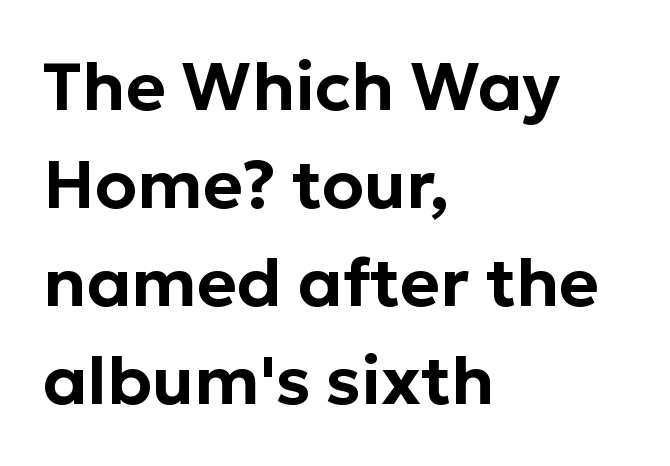
{"serif": "no", "italic": "no", "width": "normal", "stroke_contrast": "low", "x_height": "medium", "monospaced": "no", "underline": "no", "align": "left", "line_spacing": "normal", "line_spacing_ratio": 1.44, "letter_spacing": "normal", "letter_spacing_em": 0.0, "glyph_px": 68}
